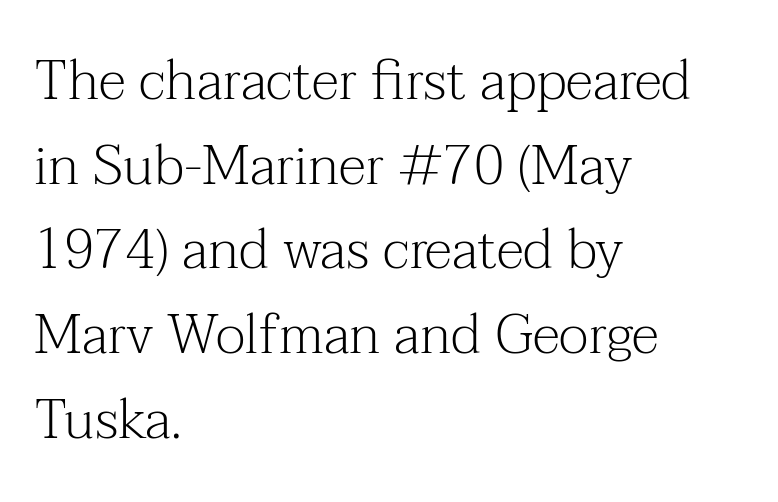
Stroke thickness stays within the range of a standard reading face or lighter. The lines are quadded left. Rule under the text: the space is simply empty. Style check: upright. Serifs: yes, visible at the terminals of the letterforms. Looks like regular typesetting: each glyph gets only the width it needs.
